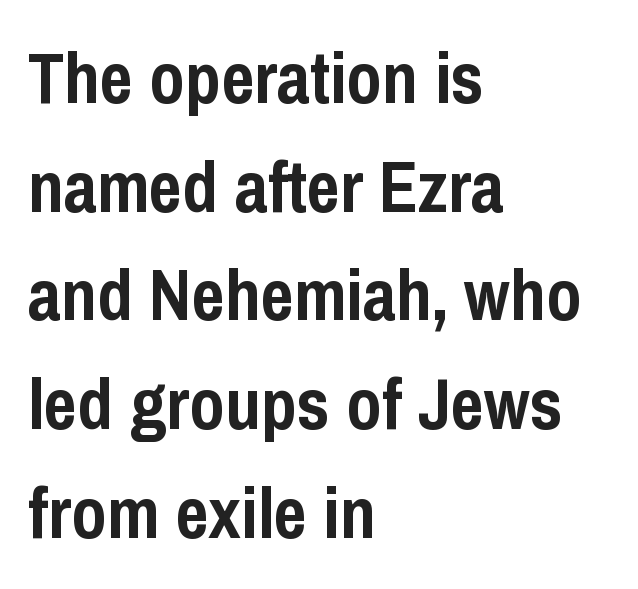
The image shows 72 px semibold, condensed sans-serif type, upright; set left-aligned, normal line spacing (1.51x), normal letter spacing, not underlined; low stroke contrast and a medium x-height.
